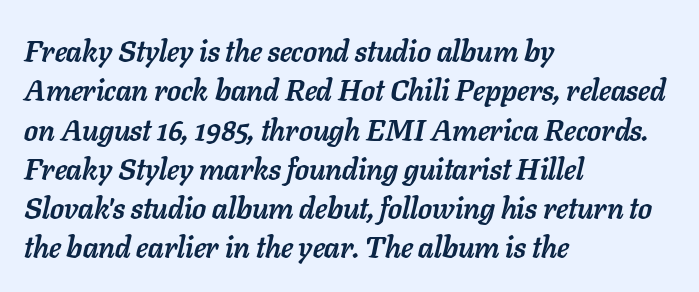
{"italic": "yes", "lean": "right", "slant_degrees": 11, "bold": "yes", "weight": "semibold", "width": "normal", "stroke_contrast": "low", "x_height": "medium", "monospaced": "no", "underline": "no", "align": "left", "line_spacing": "normal", "line_spacing_ratio": 1.31, "letter_spacing": "normal", "letter_spacing_em": 0.0, "glyph_px": 30}
